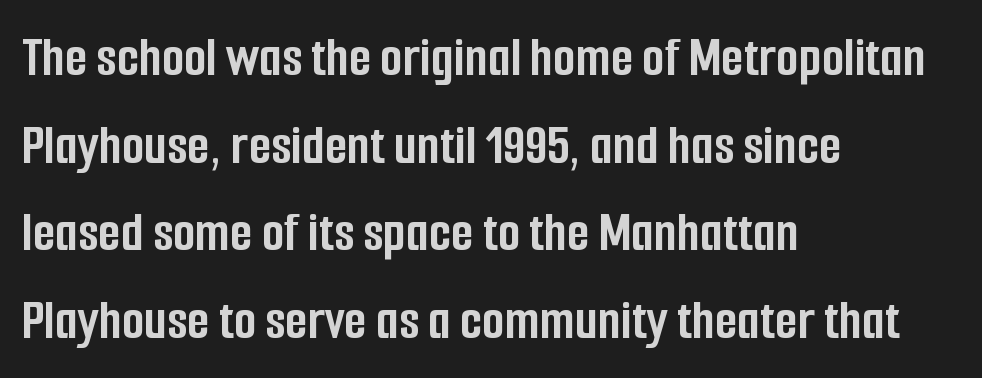
Leading: standard. Letter spacing: default. Grotesque or geometric, the face here clearly has no serifs. It's the straight-up-and-down kind of type. Proportional: the letters do not fall into vertical columns. Any mark beneath the type? The region is blank.
